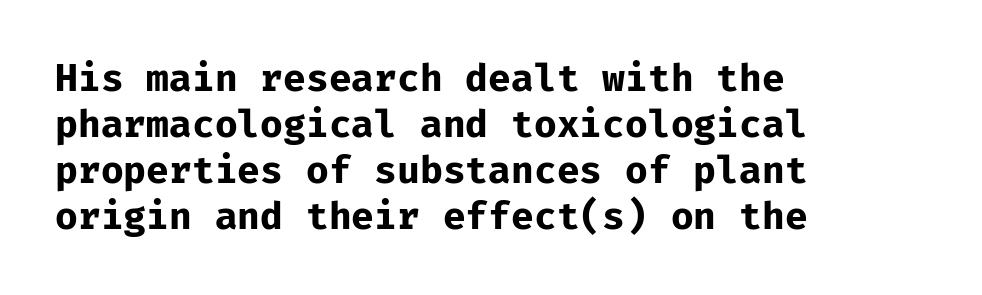
Do the letters lean? They stand straight. How are the letters spaced? Ordinarily, with no added tracking. Every character here occupies the same horizontal width, giving the sample a typewriter-like rhythm. Leftover space on each line is placed entirely after the last word. Note: no serifs on the glyphs.
